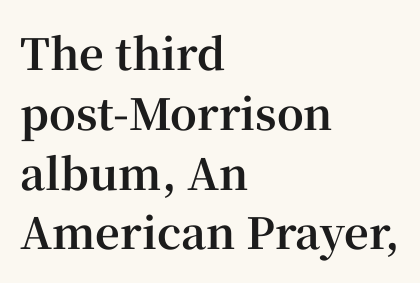
{"serif": "yes", "italic": "no", "bold": "yes", "weight": "bold", "width": "normal", "stroke_contrast": "high", "x_height": "medium", "monospaced": "no", "underline": "no", "align": "left", "line_spacing": "normal", "line_spacing_ratio": 1.39, "letter_spacing": "normal", "letter_spacing_em": 0.0, "glyph_px": 43}
